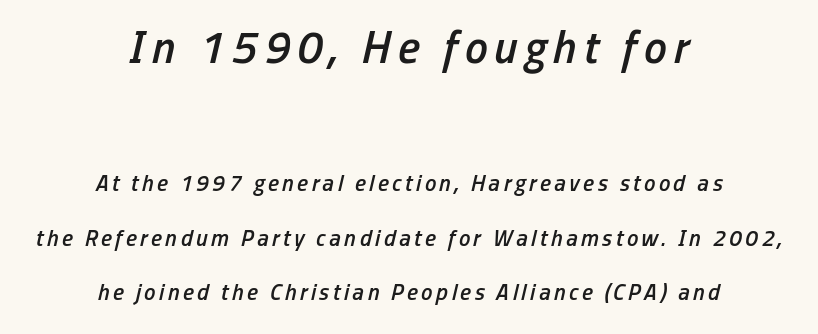
Bigger letters appear in the top chunk; the bottom chunk is reduced. If you drew a line through each stem, it would be angled. Regarding leading, the lines here are spaced well apart. The foot of each line stays bare and open. Here the designer chose a conventional face with non-uniform glyph widths. Does the copy run flush right? No — it is centered line by line.
